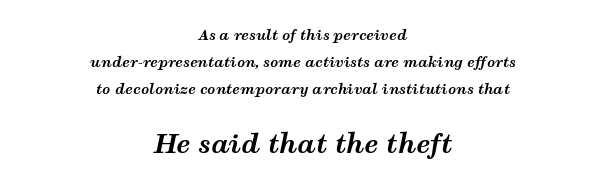
{"italic": "yes", "lean": "right", "slant_degrees": 12, "bold": "yes", "underline": "no", "align": "center", "line_spacing": "loose", "line_spacing_ratio": 1.92, "letter_spacing": "normal", "letter_spacing_em": 0.0, "larger_block": "second", "size_ratio": 1.86, "glyph_px": 26}
